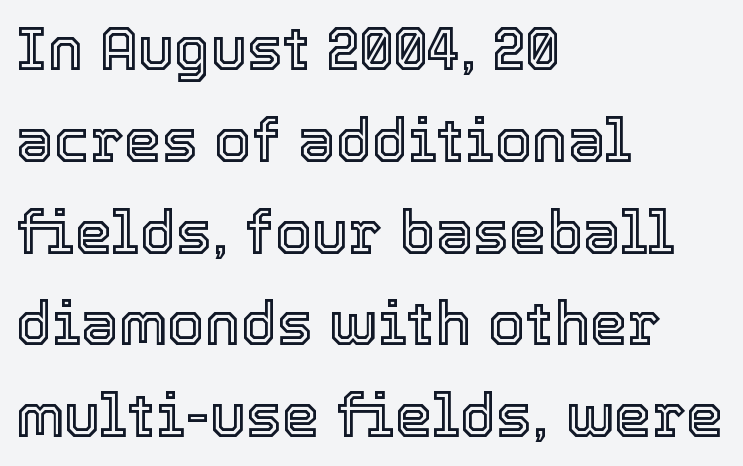
This is roman type, the default non-slanted kind. The foot of each line stays bare and open. The face used here is proportionally spaced, like ordinary book or web type. The rows are spaced the way most documents space them.
